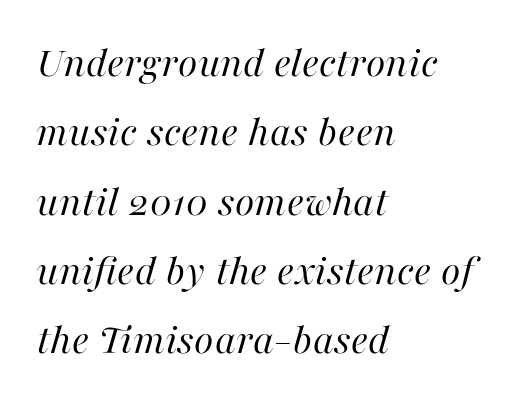
The image shows 45 px regular-weight type, italic (leaning right); set left-aligned, normal line spacing (1.54x), normal letter spacing, not underlined; high stroke contrast and a medium x-height.
